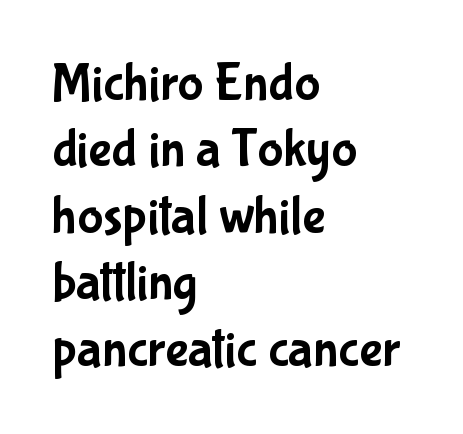
Every row of glyphs begins at an identical x-position on the left. A typesetter would mark this as roman, not italic. Standard letterfit; no display-style spreading of the glyphs. Just letters on the line, the space beneath them empty. The passage shown is typed in a proportional face where columns would drift. The passage shown is typeset with a sans-serif family.
